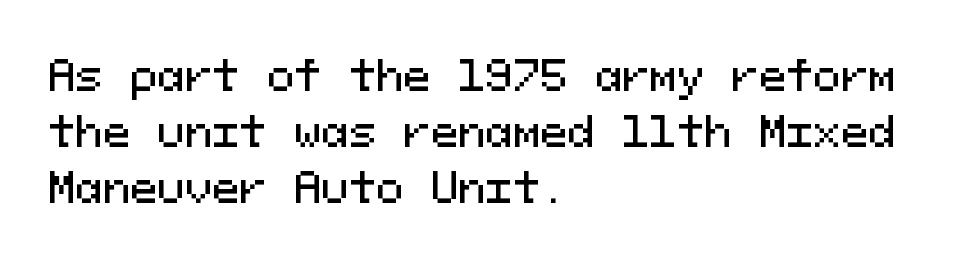
Q: Is the text italic (slanted)? A: No, it is upright.
Q: Is the typeface a serif or a sans-serif typeface? A: Sans-serif.
Q: Is the text underlined? A: No.
Q: How is the paragraph aligned? A: Left-aligned.
Q: Is the spacing between letters normal or unusually wide? A: Normal.
Q: Is the spacing between lines tight, normal or loose? A: Normal.
Q: Width (condensed, normal, or wide)? A: Normal.
Q: Stroke contrast? A: Medium.
Q: x-height? A: Medium.
Q: Monospaced? A: Yes.
